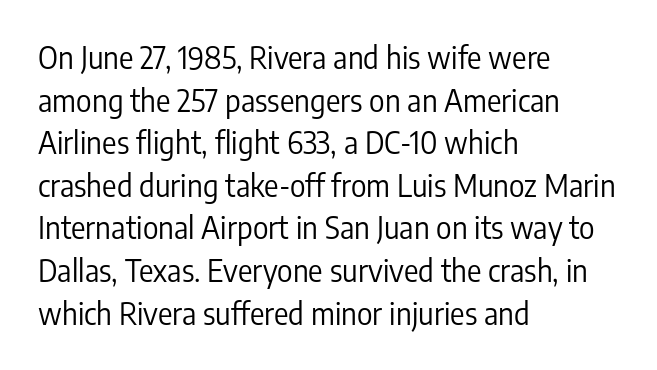
Regular leading. Ascenders rise straight up at ninety degrees. The tracking reads as untouched default to a designer's eye. Observe the absence of serifs on each vertical stroke in this sample.
